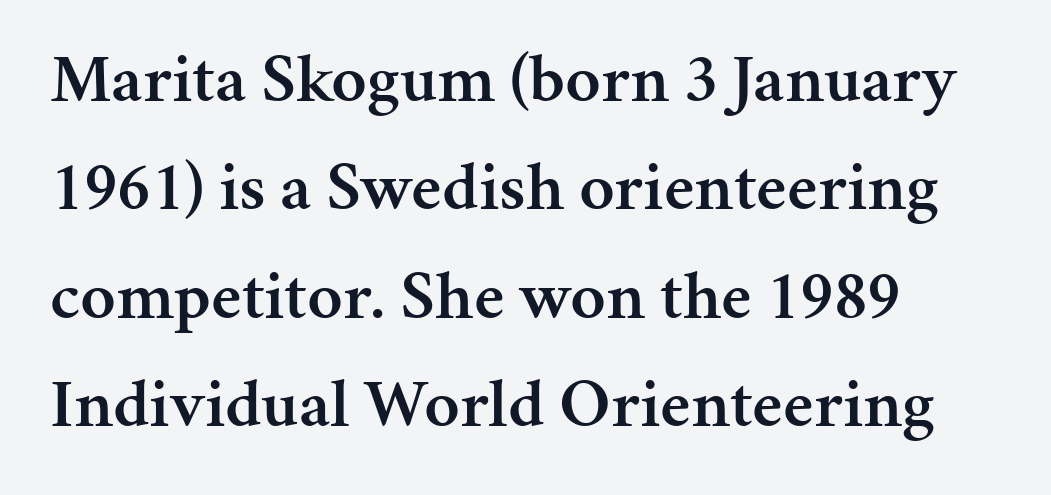
The space directly below the letters is spotless. Successive baselines arrive at the customary interval. You could not count columns in this text — the font is proportionally spaced. Compared with a centered layout, this one pins lines to the left instead. How are the letters spaced? Ordinarily, with no added tracking. Look at the stroke-to-counter ratio: somewhat heavy, a semibold.
